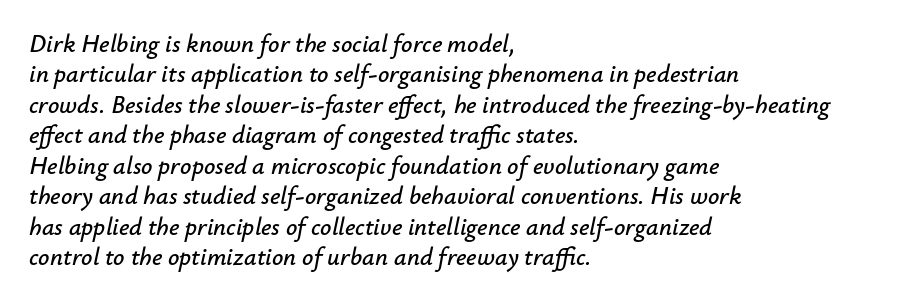
Q: Is the text italic (slanted)? A: Yes, it leans right by about 12 degrees.
Q: Is the text underlined? A: No.
Q: How is the paragraph aligned? A: Left-aligned.
Q: Is the spacing between letters normal or unusually wide? A: Normal.
